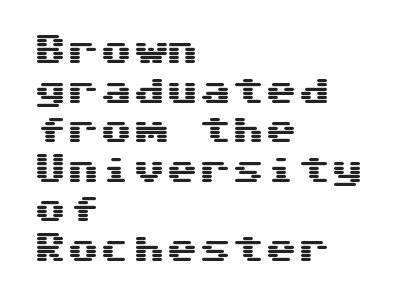
Plain, unruled lines of type. One-word summary of the alignment: left. The specimen reads as upright at a glance. The face used here is a sans, in the tradition of grotesques and geometrics. Default kerning and tracking; the words read as compact shapes.
